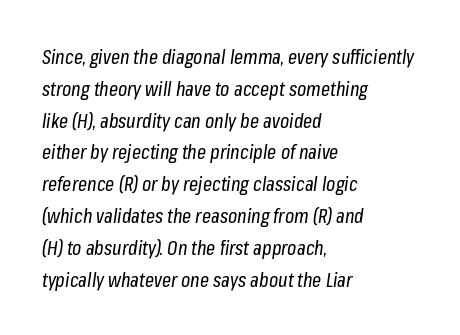
The image shows 20 px text type, italic (leaning right); set left-aligned, normal line spacing (1.59x), normal letter spacing, not underlined.
